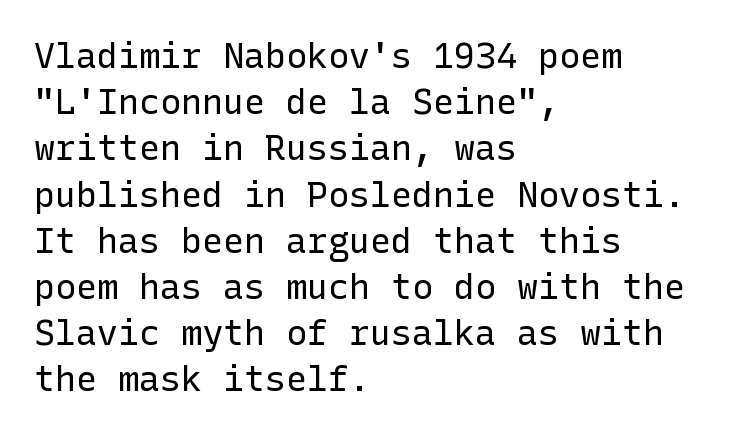
The image shows 35 px regular-weight sans-serif type, upright; set left-aligned, normal line spacing (1.32x), normal letter spacing, not underlined; low stroke contrast and a medium x-height.
